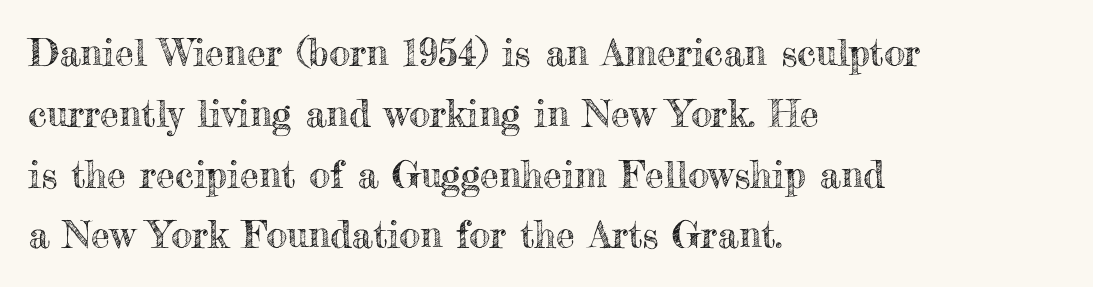
Q: Is the text italic (slanted)? A: No, it is upright.
Q: Is the text underlined? A: No.
Q: How is the paragraph aligned? A: Left-aligned.
Q: Is the spacing between letters normal or unusually wide? A: Normal.
Q: Is the spacing between lines tight, normal or loose? A: Normal.
Q: Width (condensed, normal, or wide)? A: Normal.
Q: x-height? A: Small.
Q: Monospaced? A: No.
